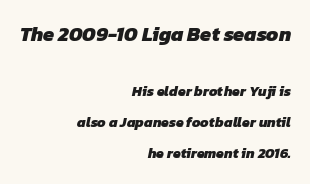
{"bold": "yes", "underline": "no", "align": "right", "line_spacing": "loose", "line_spacing_ratio": 2.23, "letter_spacing": "normal", "letter_spacing_em": 0.0, "larger_block": "first", "size_ratio": 1.43, "glyph_px": 20}
